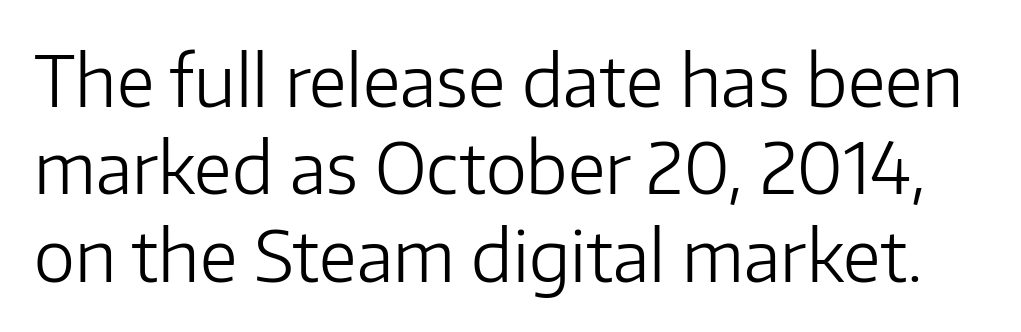
Stroke thickness stays within the range of a standard reading face or lighter. Rows of type keep a routine distance in the vertical direction. Think of a printed novel: that variable character pitch is what you see here. The characters display no serif detailing; their extremities are plain. The passage shown is not underscored anywhere. Vertical strokes here are truly vertical.
